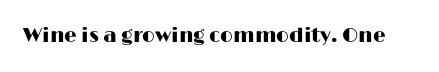
{"italic": "no", "underline": "no", "letter_spacing": "normal", "letter_spacing_em": 0.0, "glyph_px": 20}
